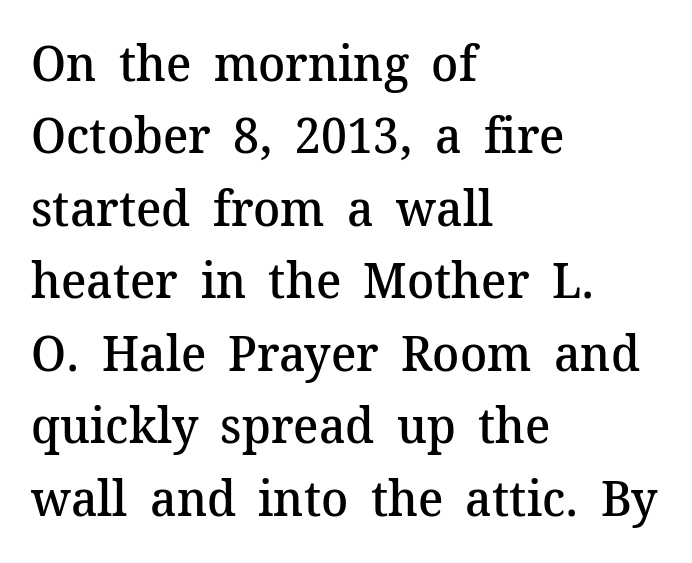
Quick note: not italic, upright. To sum up the face: it has serifs. Successive baselines arrive at the customary interval. No extra tracking has been applied to these lines. Semibold letterforms, between regular and bold.
